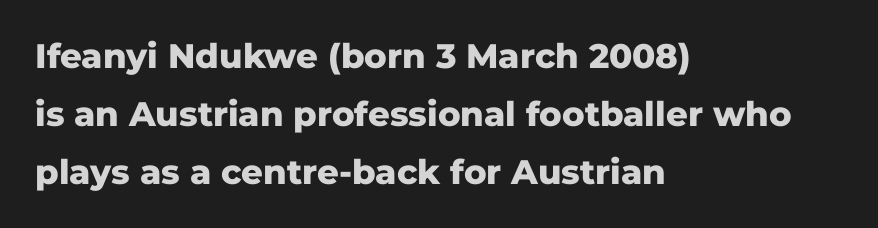
Unmarked baselines from the first word to the last. Summary of vertical rhythm: regular, with standard interline spacing. A typesetter would call this proportional, since set widths differ per character. The face used here is a sans, in the tradition of grotesques and geometrics. Typeset ragged right — the left edge is the straight one. Pretty heavy lettering here — definitely bold.
